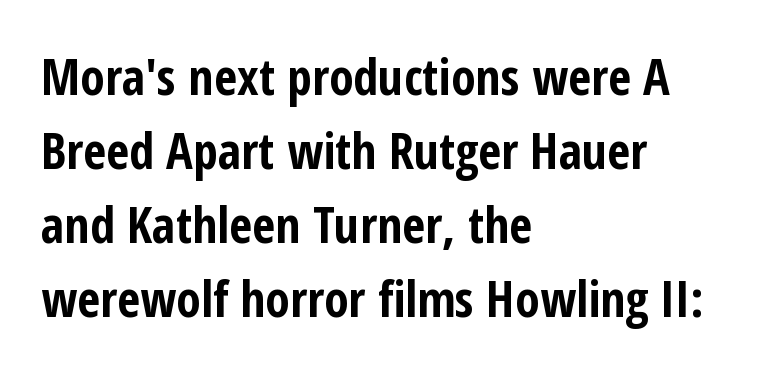
How heavy is the stroke? Heavy — this is a bold. A classic flush-left, rag-right setting is used for this passage. The specimen omits any rule beneath the text block's lines. You can tell it's not italic because the verticals are truly vertical. The font family rendered here belongs to the sans-serif group.
